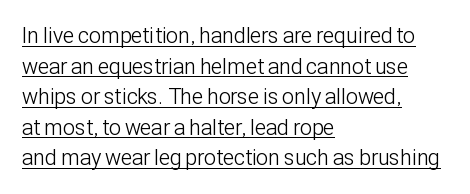
The font is comparable to plain body text, perhaps lighter. A baseline rule has been typeset under these characters. A classic flush-left, rag-right setting is used for this passage. A normal amount of white space separates one row of letters from the next. Students, note that the glyphs here touch the page at normal intervals. Italic: no, the glyphs are upright roman.
